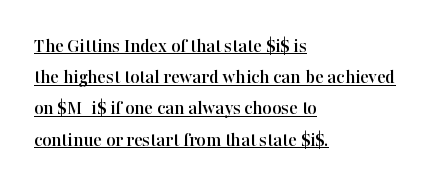
{"italic": "no", "underline": "yes", "align": "left", "line_spacing": "normal", "line_spacing_ratio": 1.56, "letter_spacing": "normal", "letter_spacing_em": 0.0, "glyph_px": 20}
